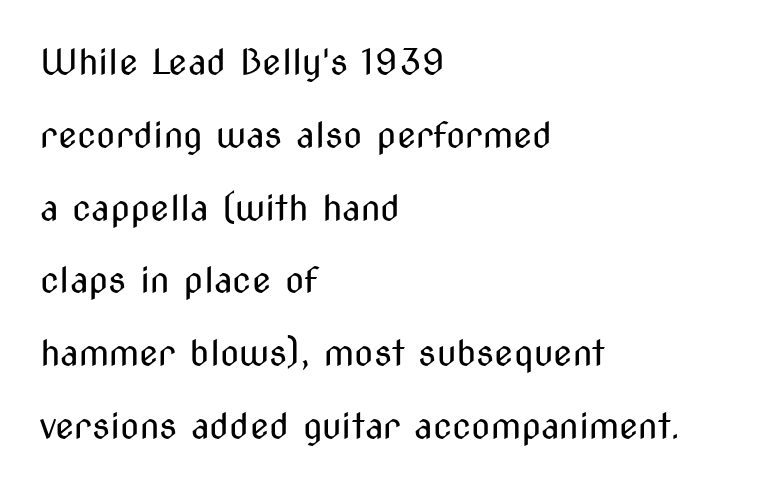
The words here are not underlined. This rendering leaves character spacing at its baseline value. Looks like regular typesetting: each glyph gets only the width it needs. A classic flush-left, rag-right setting is used for this passage. Does the type have serifs? No, each stem ends abruptly.
